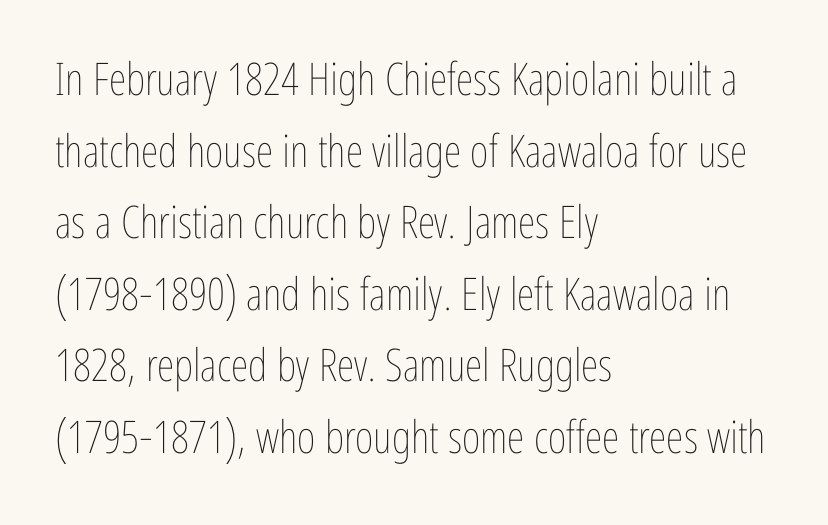
Q: Is the text bold? A: No.
Q: Is the text italic (slanted)? A: No, it is upright.
Q: Is the text underlined? A: No.
Q: How is the paragraph aligned? A: Left-aligned.
Q: Is the spacing between letters normal or unusually wide? A: Normal.
Q: Is the spacing between lines tight, normal or loose? A: Normal.
Q: Width (condensed, normal, or wide)? A: Condensed.
Q: Stroke contrast? A: Low.
Q: x-height? A: Medium.
Q: Monospaced? A: No.
